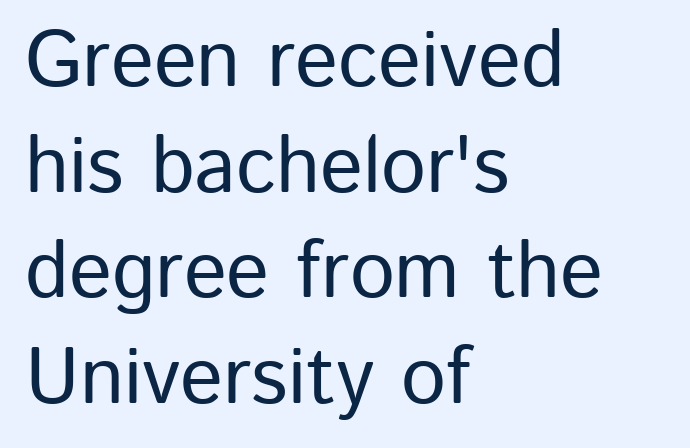
{"serif": "no", "italic": "no", "width": "normal", "stroke_contrast": "low", "x_height": "medium", "monospaced": "no", "underline": "no", "align": "left", "line_spacing": "normal", "line_spacing_ratio": 1.32, "letter_spacing": "normal", "letter_spacing_em": 0.0, "glyph_px": 80}
